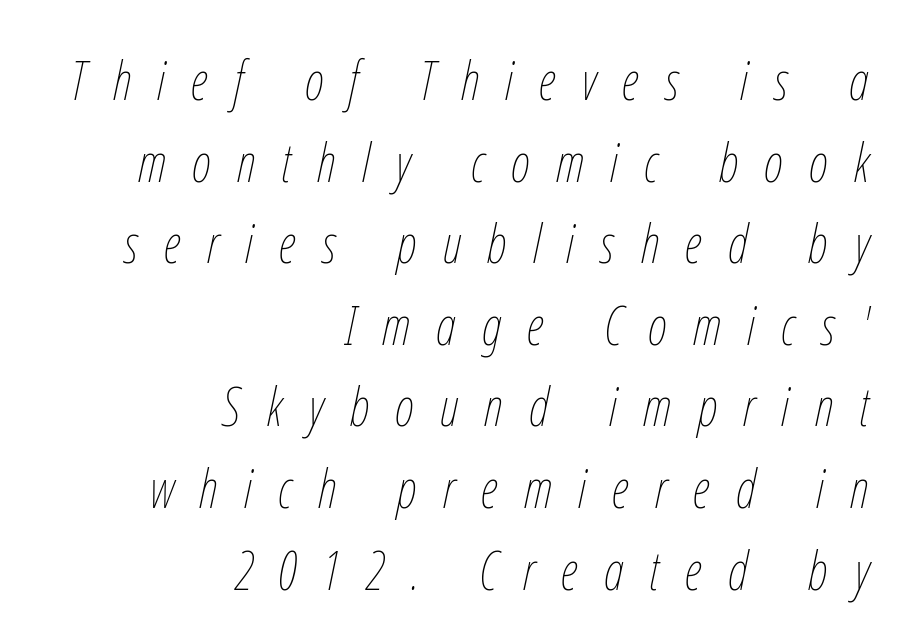
Q: Is the text bold? A: No.
Q: Is the text italic (slanted)? A: Yes, it leans right by about 12 degrees.
Q: Is the text underlined? A: No.
Q: How is the paragraph aligned? A: Right-aligned.
Q: Is the spacing between letters normal or unusually wide? A: Unusually wide.
Q: Is the spacing between lines tight, normal or loose? A: Normal.
Q: Width (condensed, normal, or wide)? A: Condensed.
Q: Stroke contrast? A: Low.
Q: x-height? A: Medium.
Q: Monospaced? A: No.
